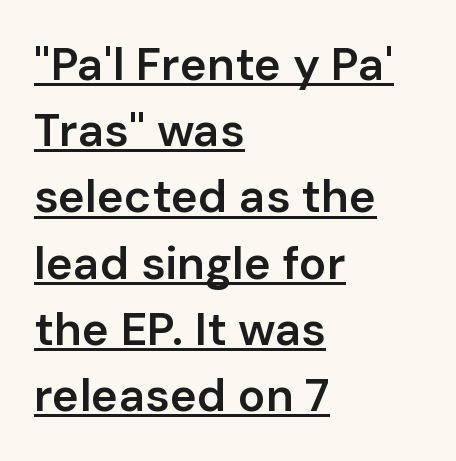
Every row of glyphs begins at an identical x-position on the left. The leading is moderate, giving the passage an even texture. A continuous stroke trails under the words, as in a hyperlink. Characters remain perfectly vertical along every line.
